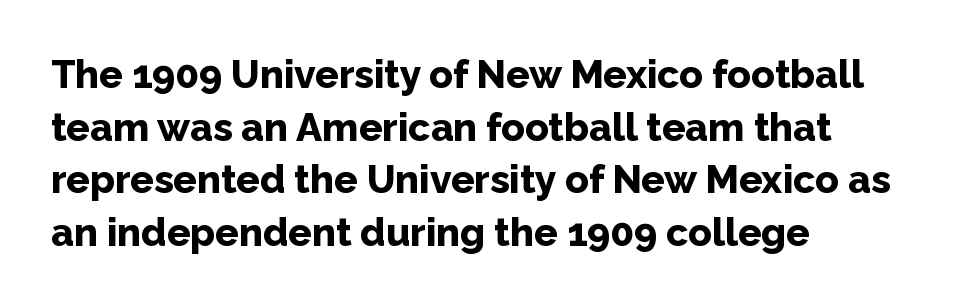
Q: Is the text bold? A: Yes.
Q: Is the text italic (slanted)? A: No, it is upright.
Q: Is the typeface a serif or a sans-serif typeface? A: Sans-serif.
Q: Is the text underlined? A: No.
Q: How is the paragraph aligned? A: Left-aligned.
Q: Is the spacing between letters normal or unusually wide? A: Normal.
Q: Is the spacing between lines tight, normal or loose? A: Normal.
Q: Width (condensed, normal, or wide)? A: Normal.
Q: Stroke contrast? A: Low.
Q: x-height? A: Medium.
Q: Monospaced? A: No.
